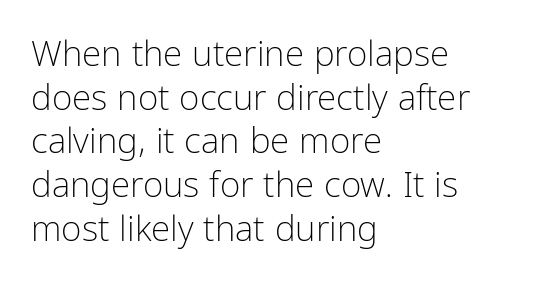
The image shows 35 px light, condensed sans-serif type, upright; set left-aligned, normal line spacing (1.25x), normal letter spacing, not underlined; low stroke contrast and a medium x-height.
